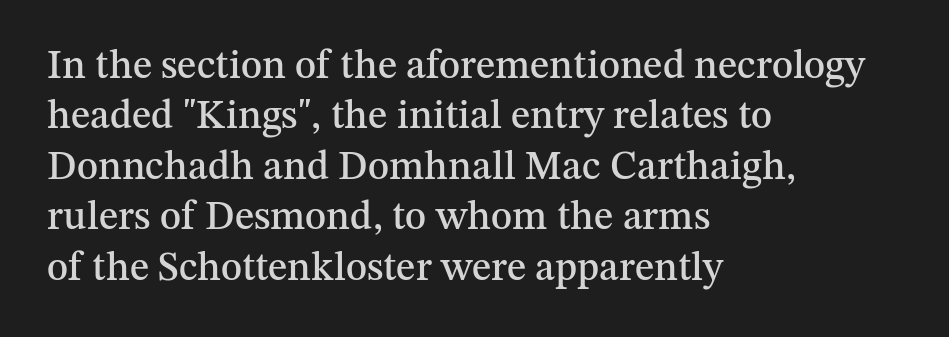
The image shows 40 px serif type, upright; set left-aligned, normal line spacing (1.26x), normal letter spacing, not underlined; medium stroke contrast and a medium x-height.
